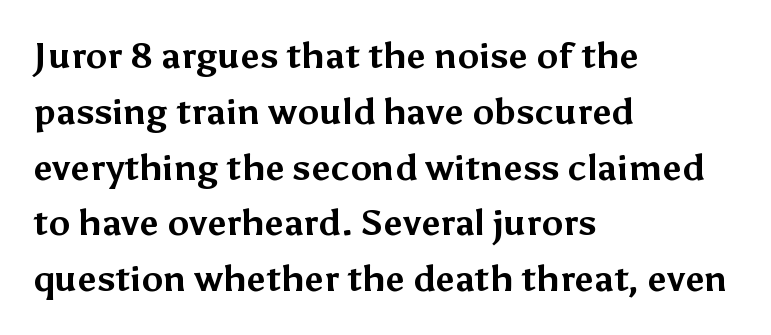
{"serif": "no", "italic": "no", "bold": "yes", "weight": "bold", "width": "normal", "stroke_contrast": "medium", "x_height": "medium", "monospaced": "no", "underline": "no", "align": "left", "line_spacing": "normal", "line_spacing_ratio": 1.55, "letter_spacing": "normal", "letter_spacing_em": 0.0, "glyph_px": 36}
